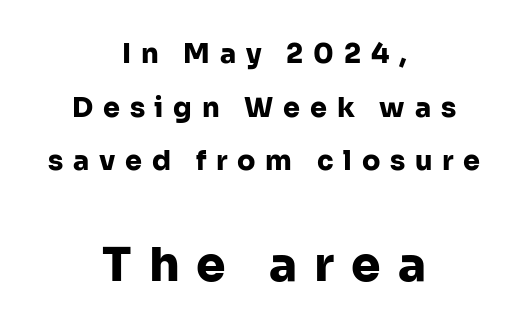
{"serif": "no", "italic": "no", "bold": "yes", "weight": "heavy", "width": "normal", "stroke_contrast": "low", "x_height": "medium", "monospaced": "no", "underline": "no", "align": "center", "line_spacing": "loose", "line_spacing_ratio": 1.99, "letter_spacing": "wide", "letter_spacing_em": 0.36, "larger_block": "second", "size_ratio": 1.74, "glyph_px": 47}
